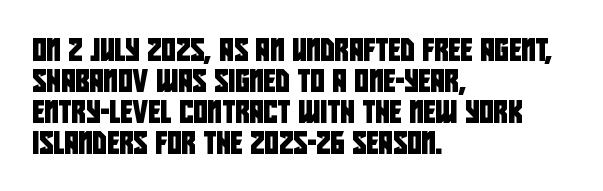
Q: Is the text underlined? A: No.
Q: How is the paragraph aligned? A: Left-aligned.
Q: Is the spacing between letters normal or unusually wide? A: Normal.
Q: Is the spacing between lines tight, normal or loose? A: Normal.
